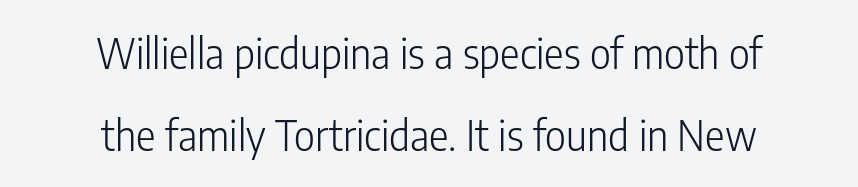
Type style note: lacks serifs. Every row of glyphs is offset so its center matches the block's center. The axis of the letterforms is exactly vertical. This reads as an unemphasized weight, regular at the heaviest.
